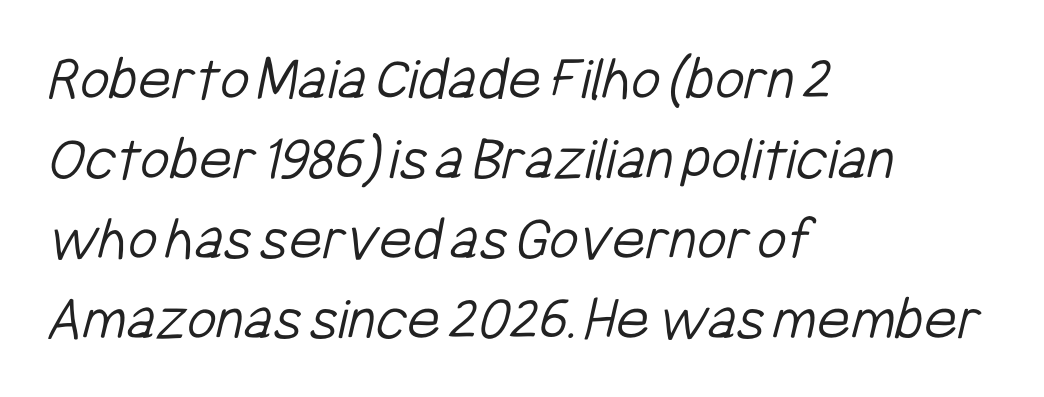
{"serif": "no", "bold": "no", "weight": "light", "width": "condensed", "stroke_contrast": "low", "x_height": "medium", "monospaced": "no", "underline": "no", "align": "left", "line_spacing": "normal", "line_spacing_ratio": 1.25, "letter_spacing": "normal", "letter_spacing_em": 0.0, "glyph_px": 64}
